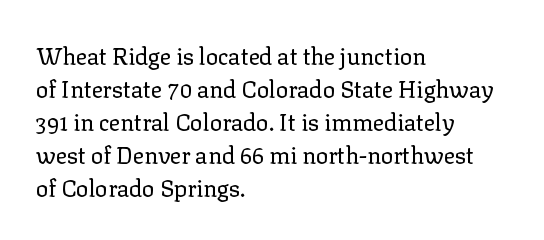
Q: Is the text bold? A: No.
Q: Is the text italic (slanted)? A: No, it is upright.
Q: Is the text underlined? A: No.
Q: How is the paragraph aligned? A: Left-aligned.
Q: Is the spacing between letters normal or unusually wide? A: Normal.
Q: Is the spacing between lines tight, normal or loose? A: Normal.
